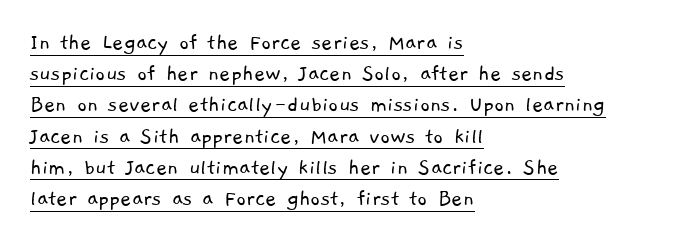
A student would call this left alignment; a typographer would say flush left, rag right. Stroke mass is kept to a normal reading level or below. The sample's only ornament is a line tracing under the words. A typesetter would call this zero additional tracking. Notice how descenders clear the ascenders below comfortably — that's standard leading.
